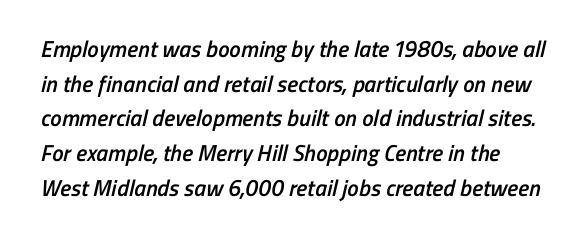
{"bold": "semi", "underline": "no", "line_spacing": "normal", "line_spacing_ratio": 1.51, "letter_spacing": "normal", "letter_spacing_em": 0.0, "glyph_px": 23}
